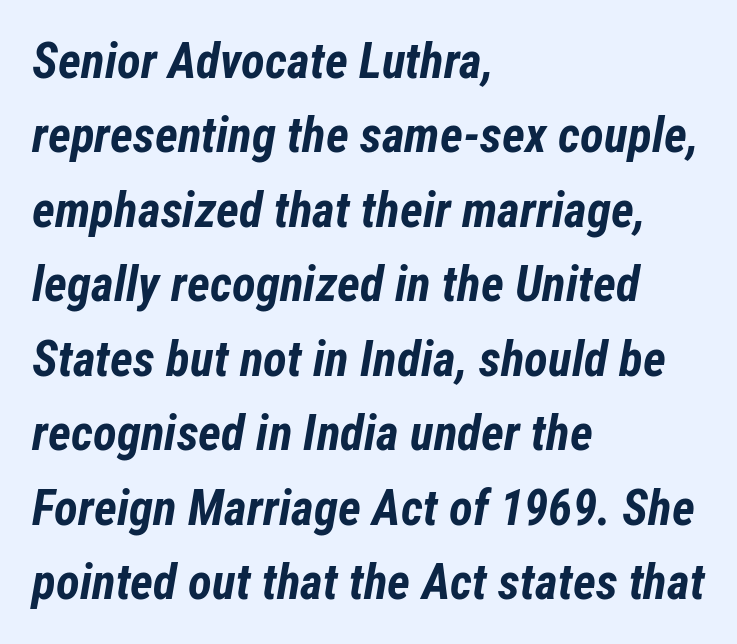
In terms of posture, this sample is oblique. Teacher's note: observe the even left margin — that is flush-left alignment. Looks like regular typesetting: each glyph gets only the width it needs. The block of text has a typical density, with ordinary space between rows. How heavy is the stroke? Heavy — this is a bold. A clean baseline with only descenders dipping below it.
